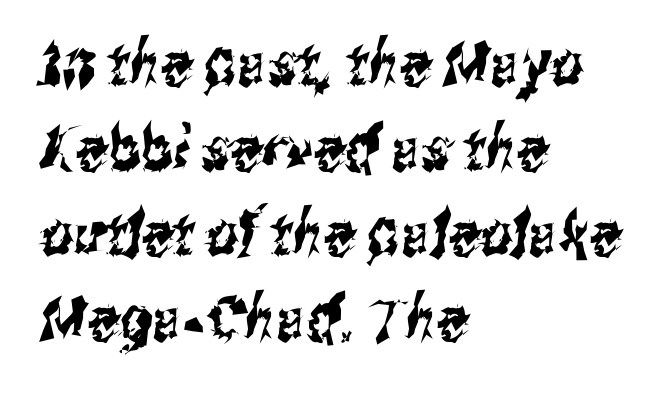
{"serif": "no", "width": "condensed", "stroke_contrast": "medium", "x_height": "medium", "monospaced": "no", "underline": "no", "align": "left", "line_spacing": "normal", "line_spacing_ratio": 1.37, "letter_spacing": "normal", "letter_spacing_em": 0.0, "glyph_px": 62}
